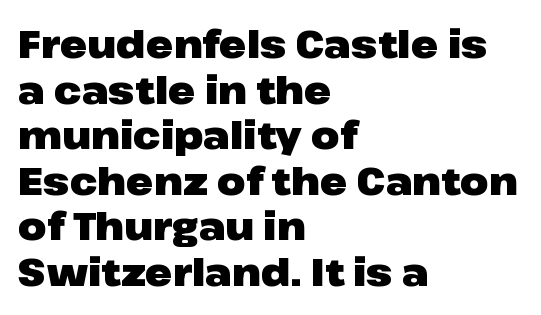
{"serif": "no", "italic": "no", "bold": "yes", "weight": "heavy", "width": "wide", "stroke_contrast": "low", "x_height": "medium", "monospaced": "no", "underline": "no", "align": "left", "line_spacing_ratio": 1.23, "letter_spacing": "normal", "letter_spacing_em": 0.0, "glyph_px": 37}
